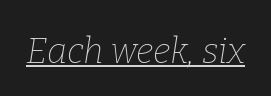
{"serif": "yes", "italic": "yes", "lean": "right", "slant_degrees": 9, "bold": "no", "weight": "thin", "width": "normal", "stroke_contrast": "low", "x_height": "medium", "monospaced": "no", "underline": "yes", "letter_spacing": "normal", "letter_spacing_em": 0.0, "glyph_px": 35}
